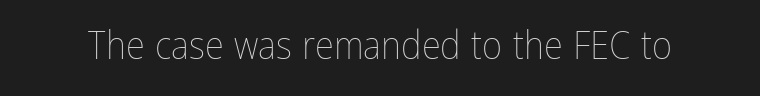
The image shows 39 px thin, condensed type, upright; set normal letter spacing, not underlined; low stroke contrast and a medium x-height.
